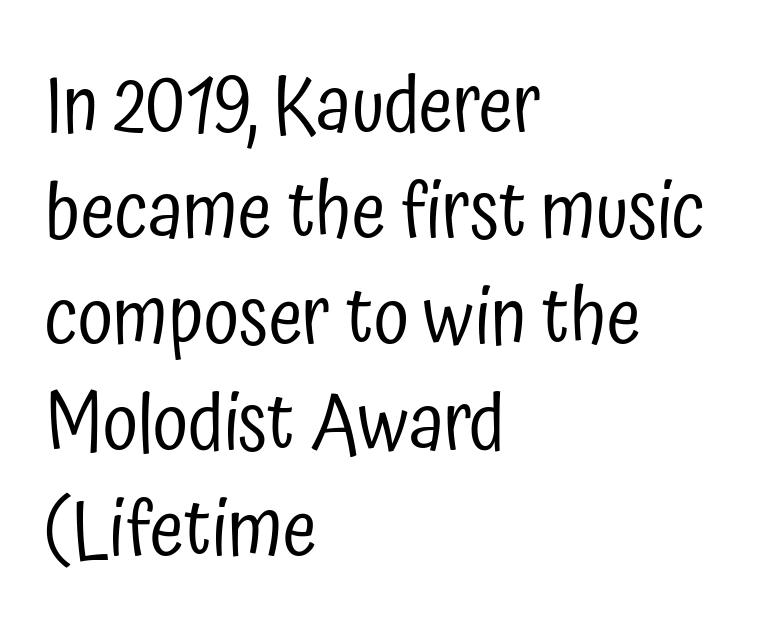
{"serif": "no", "italic": "no", "bold": "no", "weight": "regular", "width": "condensed", "stroke_contrast": "low", "x_height": "medium", "monospaced": "no", "underline": "no", "align": "left", "line_spacing": "normal", "line_spacing_ratio": 1.36, "letter_spacing": "normal", "letter_spacing_em": 0.0, "glyph_px": 78}
